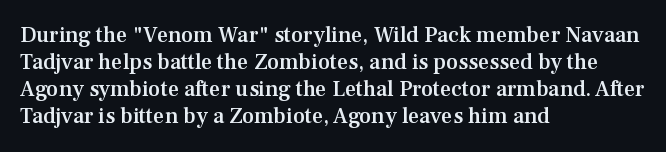
The gap between lines stays unmarked. Casual observation: everything's shoved over to the left. The glyphs have the mass of a demibold cut, below bold. The lettering stays uniformly vertical, giving the passage a roman look. Honestly, the letter spacing is just normal — you wouldn't notice it.
